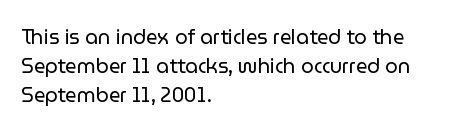
Q: Is the text bold? A: No.
Q: Is the text italic (slanted)? A: No, it is upright.
Q: Is the text underlined? A: No.
Q: How is the paragraph aligned? A: Left-aligned.
Q: Is the spacing between letters normal or unusually wide? A: Normal.
Q: Is the spacing between lines tight, normal or loose? A: Normal.
